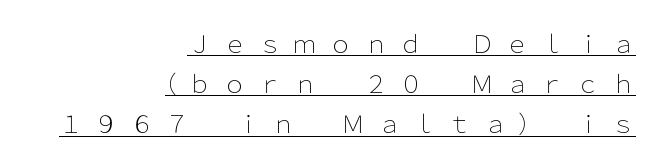
The image shows 24 px text type, upright; set right-aligned, normal line spacing (1.67x), unusually wide letter spacing (+0.47 em), underlined.
